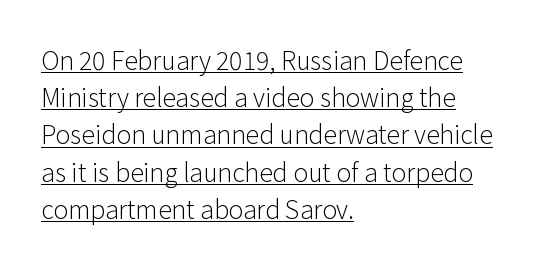
Q: Is the text bold? A: No.
Q: Is the text italic (slanted)? A: No, it is upright.
Q: Is the text underlined? A: Yes.
Q: How is the paragraph aligned? A: Left-aligned.
Q: Is the spacing between letters normal or unusually wide? A: Normal.
Q: Is the spacing between lines tight, normal or loose? A: Normal.
